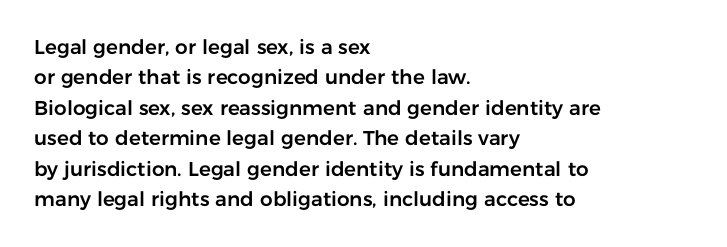
The image shows 20 px text type, upright; set left-aligned, normal line spacing (1.52x), normal letter spacing, not underlined.
